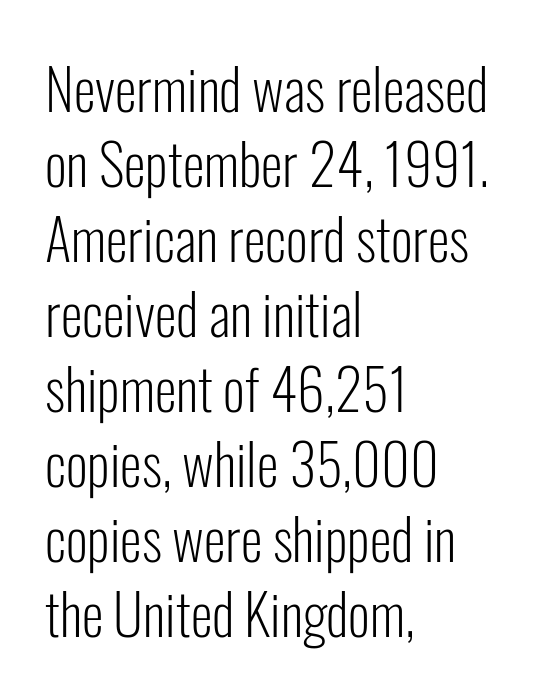
The image shows 56 px light, condensed sans-serif type, upright; set left-aligned, normal line spacing (1.34x), normal letter spacing, not underlined; low stroke contrast and a medium x-height.
